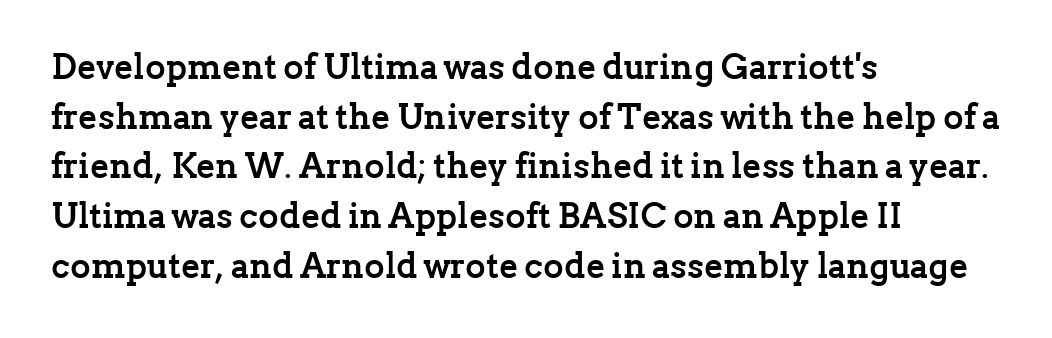
The type is set solid horizontally, with unmodified tracking. Decoration check: the copy has no underline. Leftover space on each line is placed entirely after the last word. Whoever set this chose a conventional vertical rhythm.
